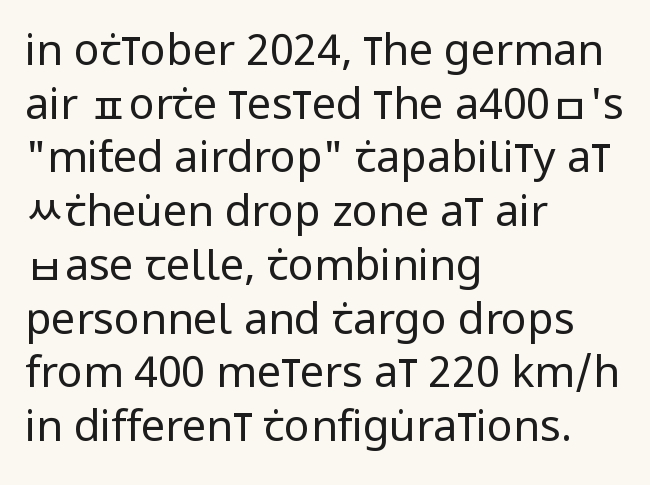
The image shows 43 px regular-weight, condensed sans-serif type, upright; set left-aligned, normal line spacing (1.25x), normal letter spacing, not underlined; low stroke contrast and a large x-height.
